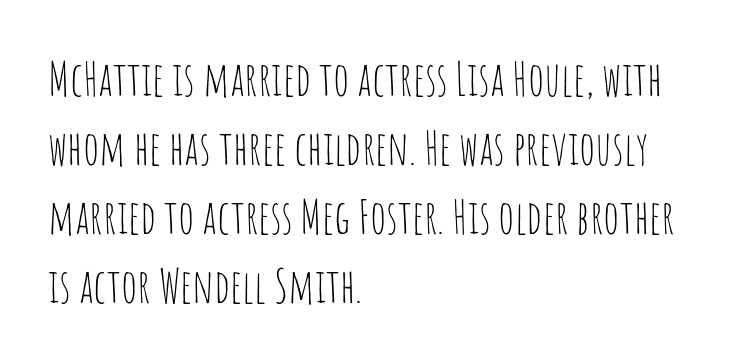
Q: Is the text bold? A: No.
Q: Is the text italic (slanted)? A: No, it is upright.
Q: Is the typeface a serif or a sans-serif typeface? A: Sans-serif.
Q: Is the text underlined? A: No.
Q: How is the paragraph aligned? A: Left-aligned.
Q: Is the spacing between letters normal or unusually wide? A: Normal.
Q: Is the spacing between lines tight, normal or loose? A: Normal.
Q: Width (condensed, normal, or wide)? A: Condensed.
Q: Stroke contrast? A: Low.
Q: x-height? A: Large.
Q: Monospaced? A: No.
